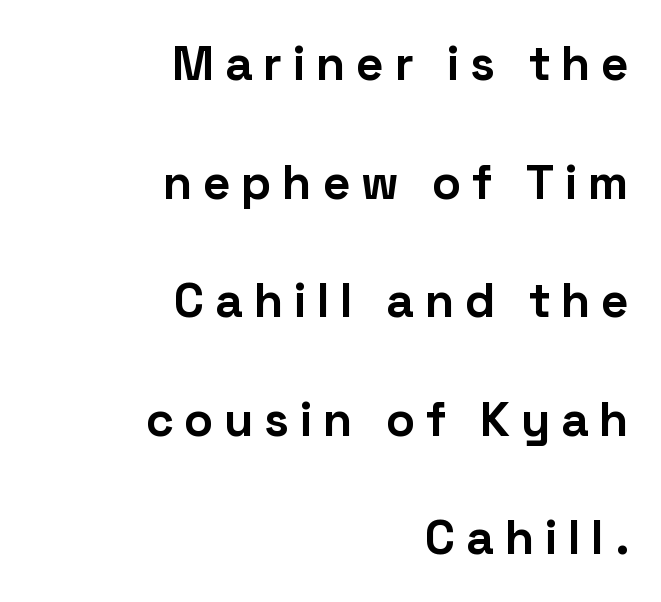
Q: Is the text bold? A: Yes.
Q: Is the text italic (slanted)? A: No, it is upright.
Q: Is the typeface a serif or a sans-serif typeface? A: Sans-serif.
Q: Is the text underlined? A: No.
Q: How is the paragraph aligned? A: Right-aligned.
Q: Is the spacing between letters normal or unusually wide? A: Unusually wide.
Q: Is the spacing between lines tight, normal or loose? A: Loose.
Q: Width (condensed, normal, or wide)? A: Normal.
Q: Stroke contrast? A: Low.
Q: x-height? A: Medium.
Q: Monospaced? A: No.
